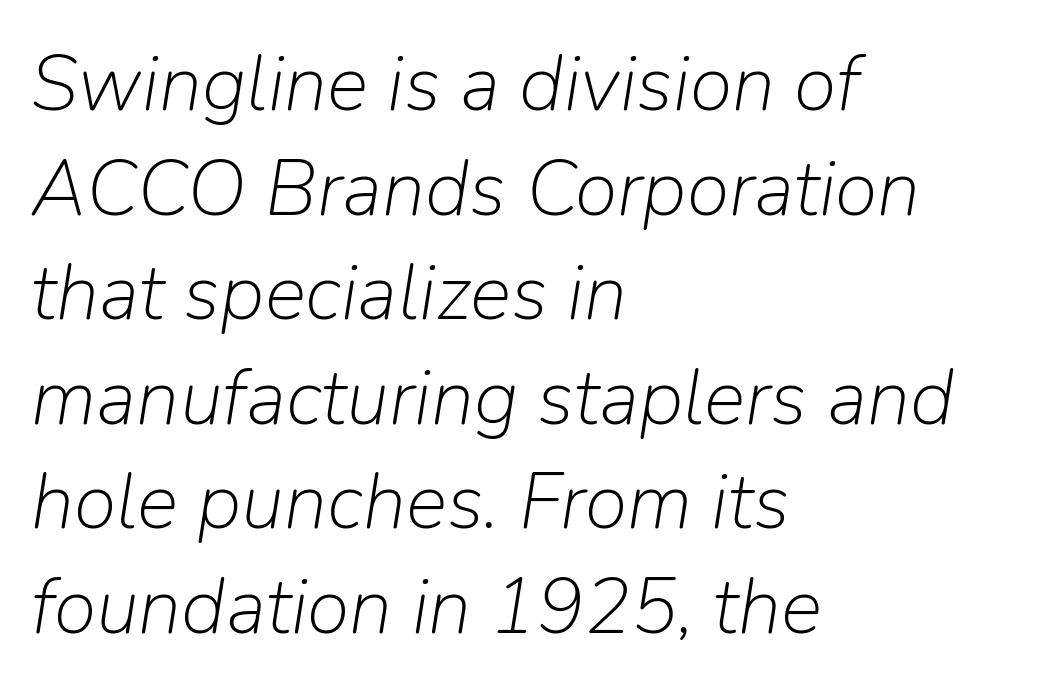
The image shows 78 px light type, italic (leaning right); set left-aligned, normal line spacing (1.34x), normal letter spacing, not underlined; low stroke contrast and a medium x-height.
